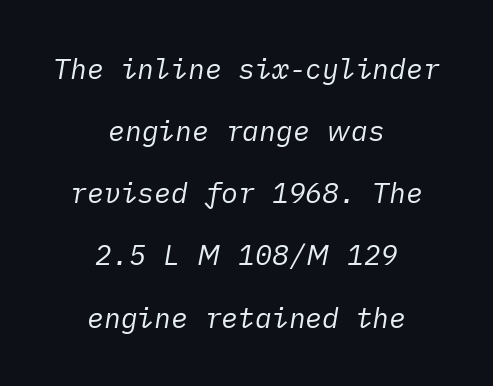
Bare-footed words on every line. The letters sit at their default tracking, neither squeezed nor spread. Letters have the restrained weight of plain body copy at most. In terms of posture, this sample is oblique. Loosely led — the rows are spread out. In CSS terms this would be text-align: center.
